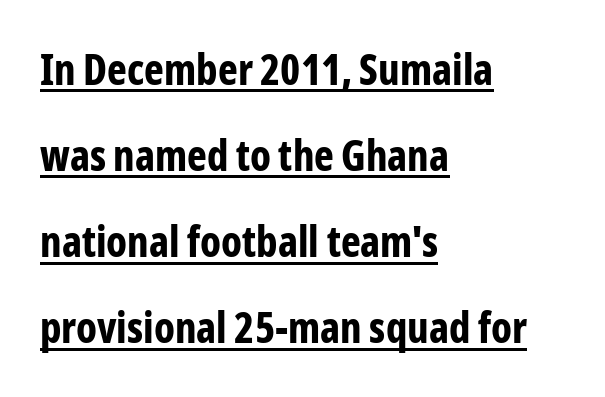
Q: Is the text bold? A: Yes.
Q: Is the text italic (slanted)? A: No, it is upright.
Q: Is the typeface a serif or a sans-serif typeface? A: Sans-serif.
Q: Is the text underlined? A: Yes.
Q: How is the paragraph aligned? A: Left-aligned.
Q: Is the spacing between letters normal or unusually wide? A: Normal.
Q: Is the spacing between lines tight, normal or loose? A: Loose.
Q: Width (condensed, normal, or wide)? A: Condensed.
Q: Stroke contrast? A: Low.
Q: x-height? A: Medium.
Q: Monospaced? A: No.
